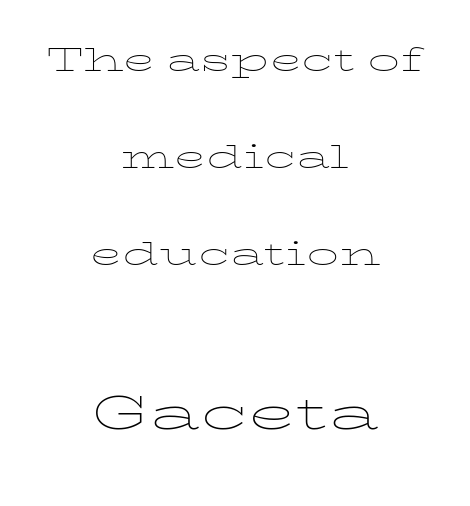
The image shows 63 px thin, wide type, upright; set centered, loose line spacing (2.31x), normal letter spacing, not underlined; the second (bottom) block is 1.5x larger; low stroke contrast and a medium x-height.
